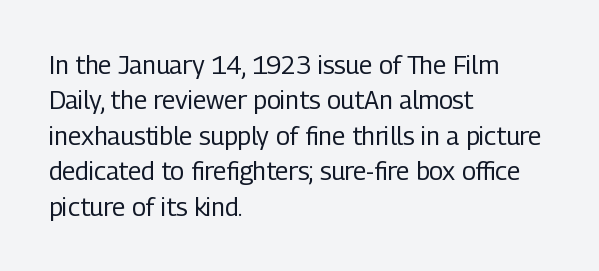
Plain, unruled lines of type. Is the type heavy? It reads as light-to-regular instead. Interline gaps are of average width in this sample. In terms of posture, this sample is upright. These lines are set flush left with a ragged right edge. Nothing unusual about the tracking: characters are spaced as the font intends.
